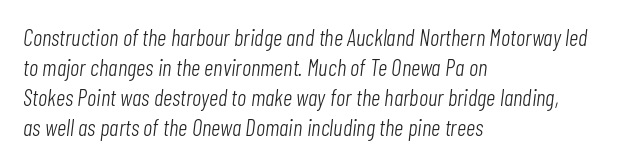
There is no visible air inserted between adjacent glyphs. Underlining? Definitely not there. The rendering uses a moderate line-height, typical for paragraphs. The paragraph has a hard left edge and a soft right edge. The rendering applies a slant to the glyphs.
